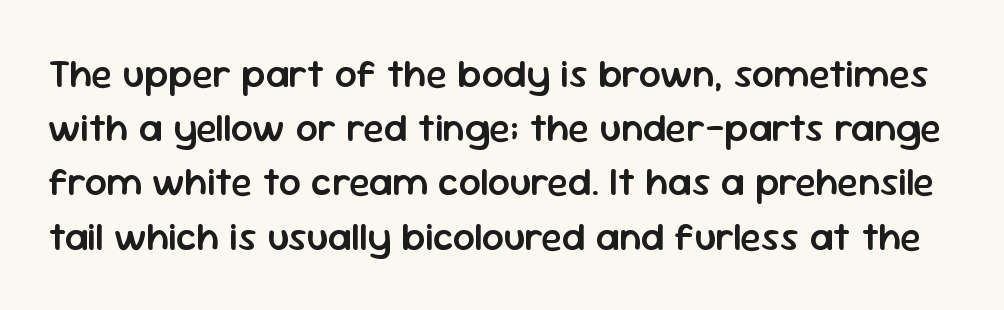
The space directly below the letters is spotless. Vertical spacing — default. Characters follow at the spacing the type designer built in. Every stem runs plumb, perpendicular to the baseline.
